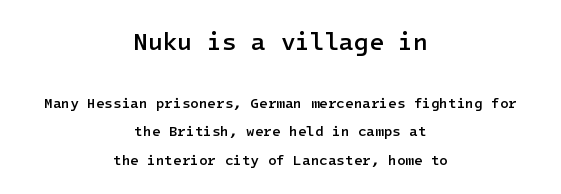
Q: Is the text bold? A: Semi-bold.
Q: Is the text italic (slanted)? A: No, it is upright.
Q: Is the text underlined? A: No.
Q: How is the paragraph aligned? A: Centered.
Q: Is the spacing between letters normal or unusually wide? A: Normal.
Q: Is the spacing between lines tight, normal or loose? A: Loose.
Q: Which block of text is set in a larger size, the first (top) or the second (bottom)? A: The first (top) one.
